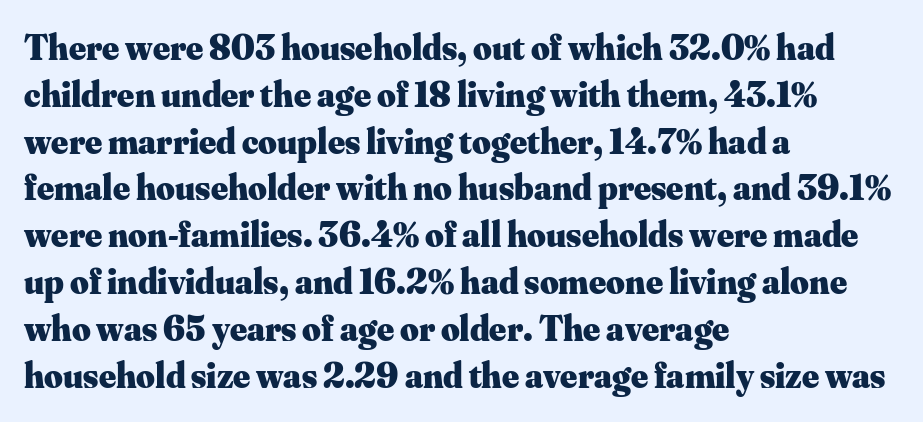
{"serif": "yes", "italic": "no", "bold": "yes", "weight": "heavy", "width": "normal", "stroke_contrast": "medium", "x_height": "small", "monospaced": "no", "underline": "no", "align": "left", "line_spacing": "normal", "line_spacing_ratio": 1.3, "letter_spacing": "normal", "letter_spacing_em": 0.0, "glyph_px": 36}
